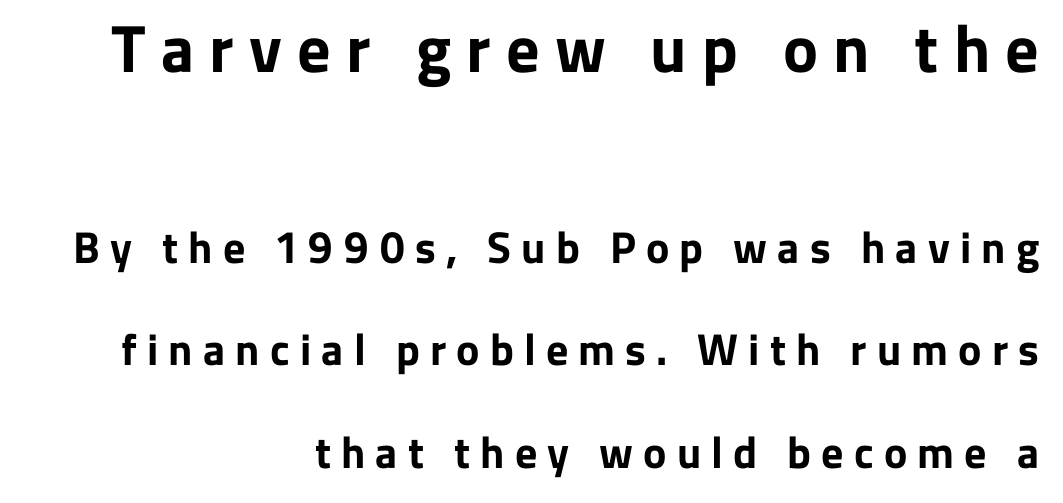
The image shows 66 px bold sans-serif type, upright; set right-aligned, loose line spacing (2.33x), unusually wide letter spacing (+0.23 em), not underlined; the first (top) block is 1.5x larger; low stroke contrast and a medium x-height.
